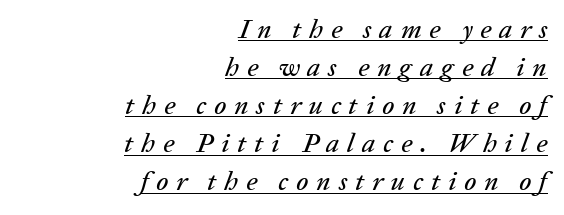
{"italic": "yes", "lean": "right", "slant_degrees": 20, "underline": "yes", "align": "right", "line_spacing": "normal", "line_spacing_ratio": 1.41, "letter_spacing": "wide", "letter_spacing_em": 0.29, "glyph_px": 27}
